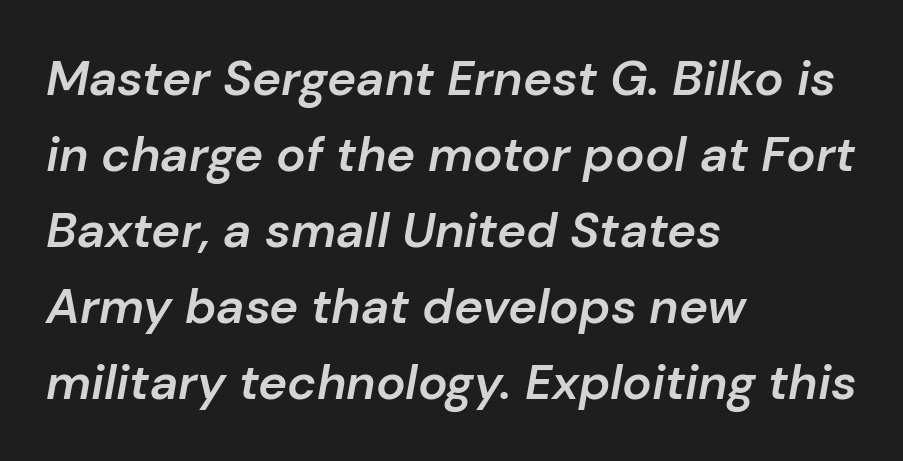
Q: Is the text bold? A: Semi-bold.
Q: Is the text italic (slanted)? A: Yes, it leans right by about 10 degrees.
Q: Is the text underlined? A: No.
Q: How is the paragraph aligned? A: Left-aligned.
Q: Is the spacing between letters normal or unusually wide? A: Normal.
Q: Is the spacing between lines tight, normal or loose? A: Normal.
Q: Width (condensed, normal, or wide)? A: Normal.
Q: Stroke contrast? A: Low.
Q: x-height? A: Medium.
Q: Monospaced? A: No.
